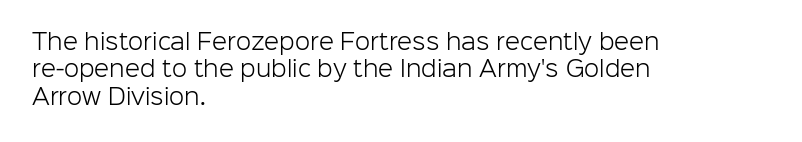
Counters stay open thanks to moderate or lighter strokes. All the whitespace from short lines collects on the right. Normally led — the rows are evenly, conventionally spaced. The glyphs are unaccompanied by any horizontal stroke below them.
